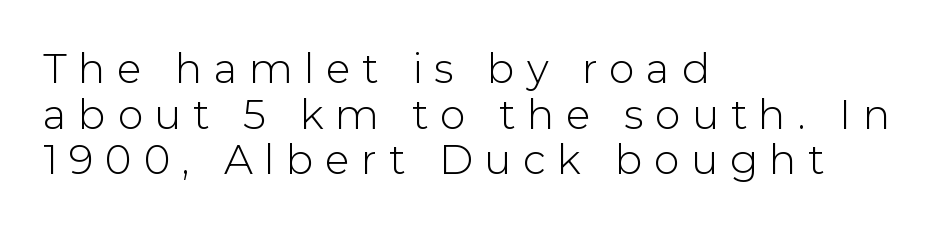
The image shows 41 px light sans-serif type, upright; set left-aligned, tight line spacing (1.11x), unusually wide letter spacing (+0.28 em), not underlined; low stroke contrast and a medium x-height.
